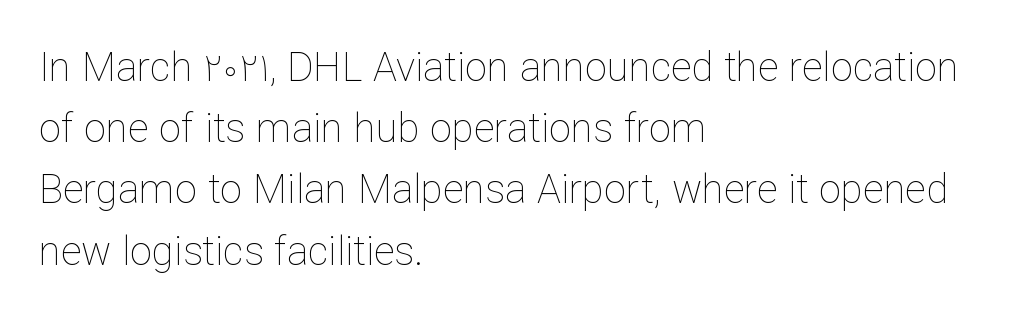
Q: Is the text bold? A: No.
Q: Is the text italic (slanted)? A: No, it is upright.
Q: Is the text underlined? A: No.
Q: How is the paragraph aligned? A: Left-aligned.
Q: Is the spacing between letters normal or unusually wide? A: Normal.
Q: Is the spacing between lines tight, normal or loose? A: Normal.
Q: Width (condensed, normal, or wide)? A: Normal.
Q: Stroke contrast? A: Low.
Q: x-height? A: Medium.
Q: Monospaced? A: No.
